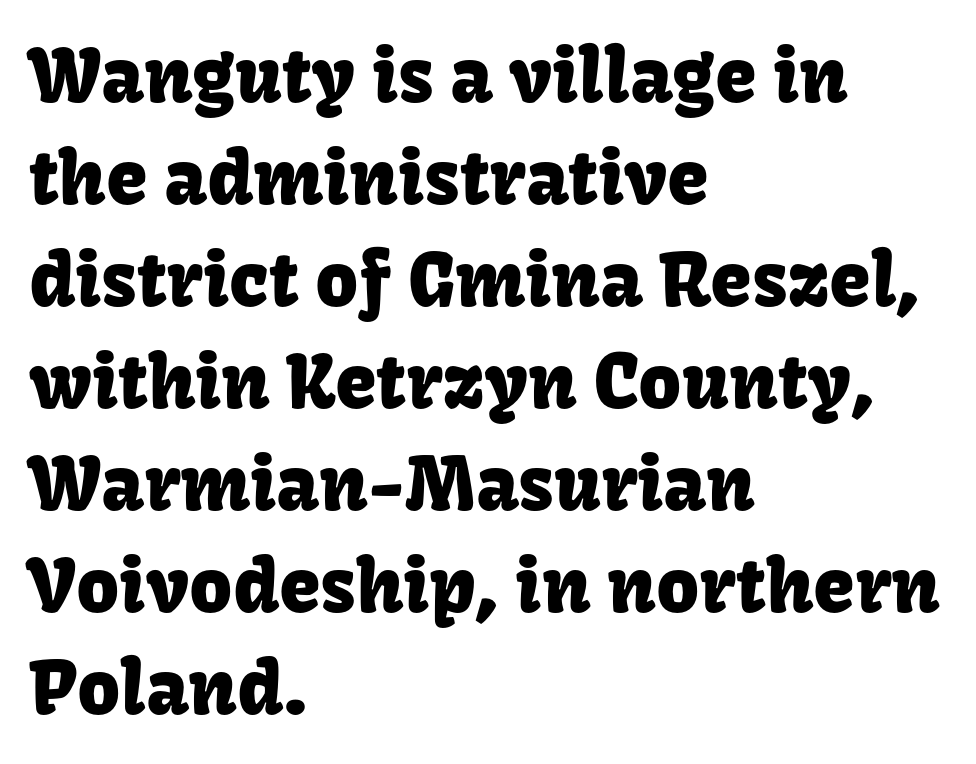
{"serif": "no", "italic": "no", "width": "normal", "stroke_contrast": "low", "x_height": "medium", "monospaced": "no", "underline": "no", "align": "left", "line_spacing": "normal", "line_spacing_ratio": 1.36, "letter_spacing": "normal", "letter_spacing_em": 0.0, "glyph_px": 75}
